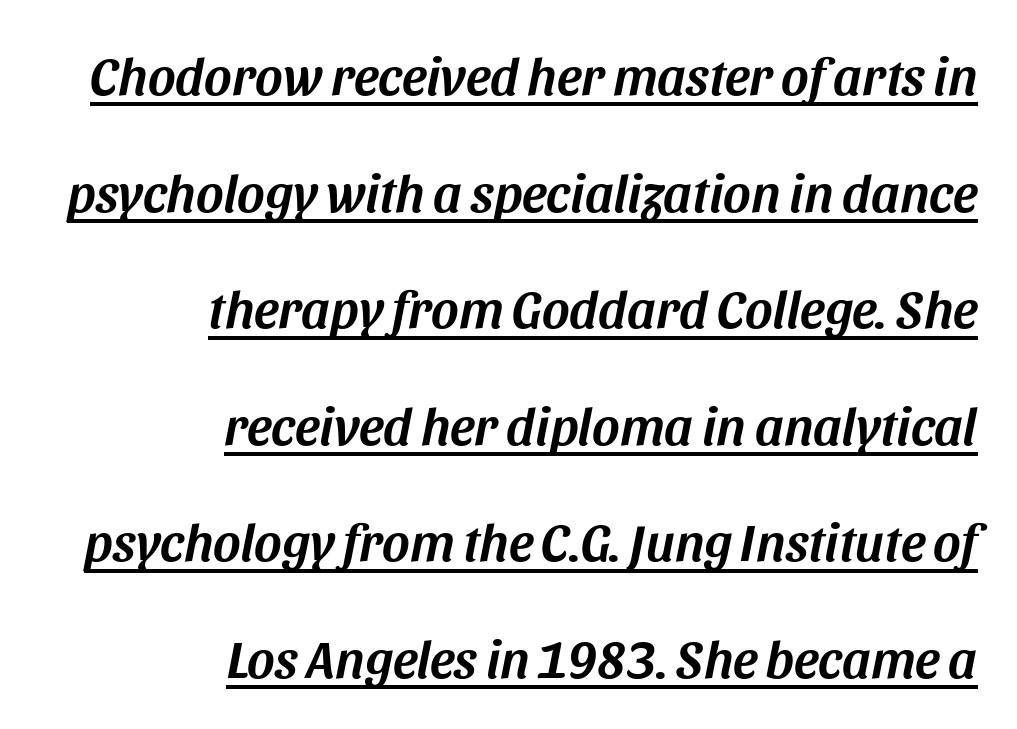
Q: Is the text italic (slanted)? A: Yes, it leans right by about 11 degrees.
Q: Is the text underlined? A: Yes.
Q: How is the paragraph aligned? A: Right-aligned.
Q: Is the spacing between letters normal or unusually wide? A: Normal.
Q: Is the spacing between lines tight, normal or loose? A: Loose.
Q: Width (condensed, normal, or wide)? A: Normal.
Q: Stroke contrast? A: Medium.
Q: x-height? A: Large.
Q: Monospaced? A: No.
